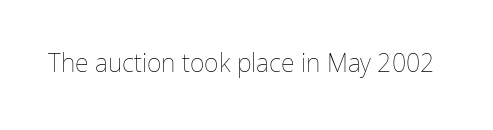
The image shows 25 px text type, upright; set normal letter spacing, not underlined.
